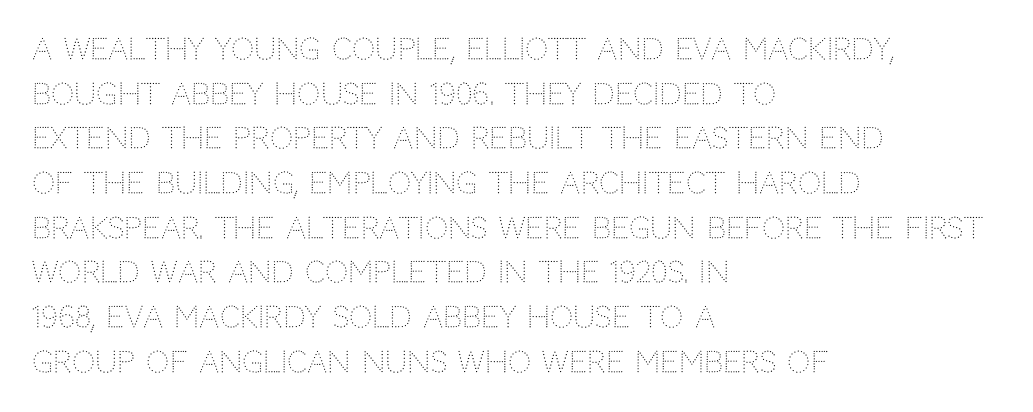
The image shows 29 px light sans-serif type, upright; set left-aligned, normal line spacing (1.54x), normal letter spacing, not underlined; low stroke contrast and a large x-height.
